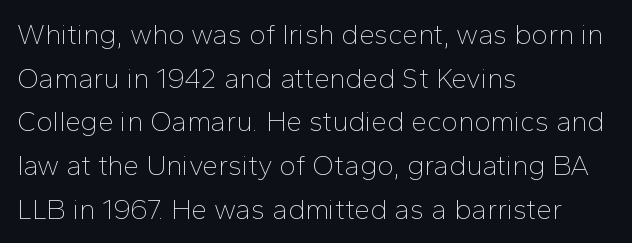
Q: Is the text bold? A: No.
Q: Is the text italic (slanted)? A: No, it is upright.
Q: Is the typeface a serif or a sans-serif typeface? A: Sans-serif.
Q: Is the text underlined? A: No.
Q: How is the paragraph aligned? A: Left-aligned.
Q: Is the spacing between letters normal or unusually wide? A: Normal.
Q: Is the spacing between lines tight, normal or loose? A: Normal.
Q: Width (condensed, normal, or wide)? A: Normal.
Q: Stroke contrast? A: Low.
Q: x-height? A: Medium.
Q: Monospaced? A: No.
